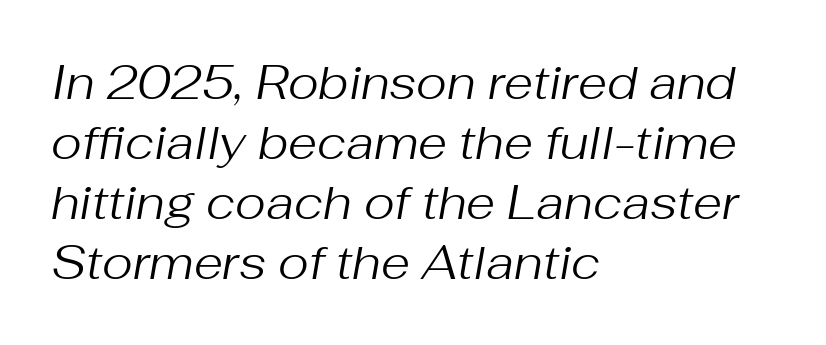
Q: Is the text bold? A: No.
Q: Is the text italic (slanted)? A: Yes, it leans right by about 10 degrees.
Q: Is the text underlined? A: No.
Q: How is the paragraph aligned? A: Left-aligned.
Q: Is the spacing between letters normal or unusually wide? A: Normal.
Q: Is the spacing between lines tight, normal or loose? A: Normal.
Q: Width (condensed, normal, or wide)? A: Normal.
Q: Stroke contrast? A: Medium.
Q: x-height? A: Medium.
Q: Monospaced? A: No.
